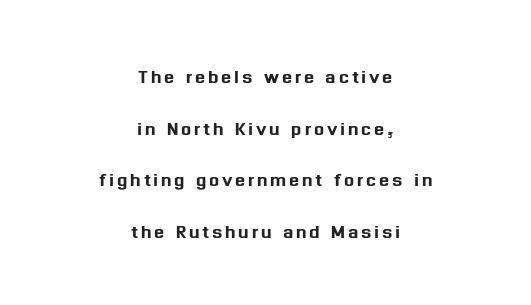
The image shows 24 px text type, upright; set centered, loose line spacing (2.15x), not underlined.
